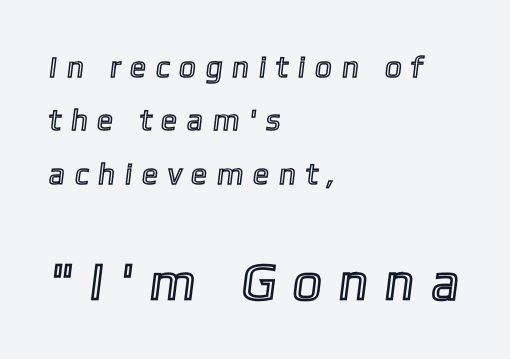
Q: Is the text underlined? A: No.
Q: How is the paragraph aligned? A: Left-aligned.
Q: Is the spacing between letters normal or unusually wide? A: Unusually wide.
Q: Which block of text is set in a larger size, the first (top) or the second (bottom)? A: The second (bottom) one.
Q: Width (condensed, normal, or wide)? A: Normal.
Q: x-height? A: Medium.
Q: Monospaced? A: No.
